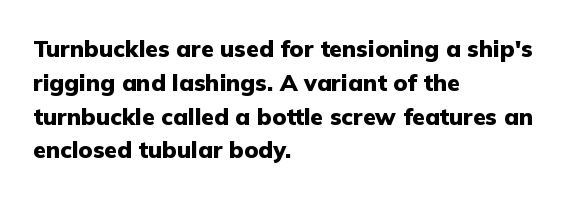
{"italic": "no", "bold": "yes", "underline": "no", "align": "left", "line_spacing": "normal", "line_spacing_ratio": 1.47, "letter_spacing": "normal", "letter_spacing_em": 0.0, "glyph_px": 23}
